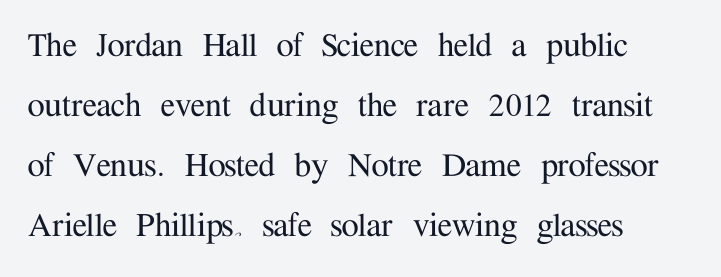
Compared with typical body copy, the letter spacing here is the same. Unlike italic type, these characters show no tilt at all. The string is rendered with underlining switched off. Looks like regular typesetting: each glyph gets only the width it needs.
